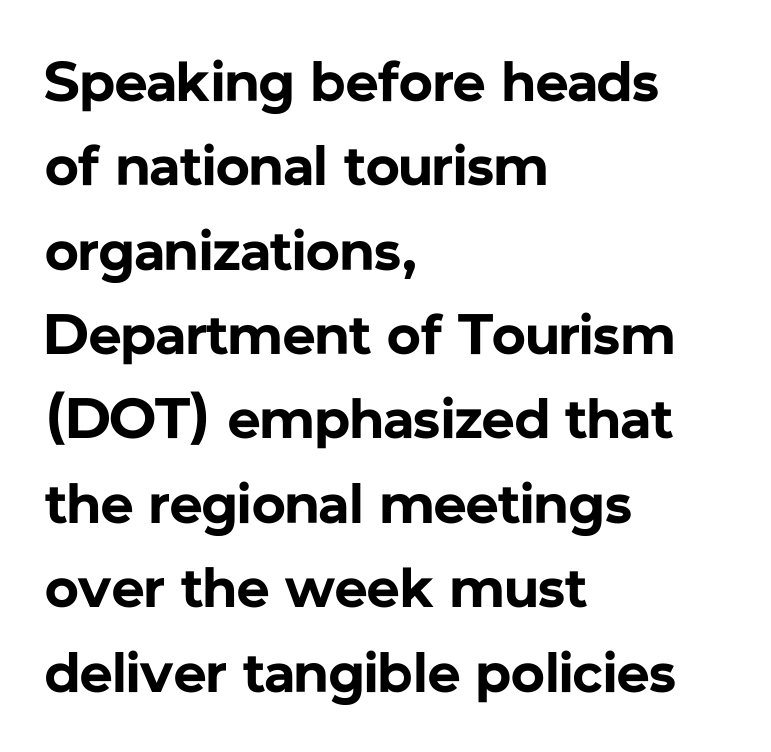
Q: Is the text bold? A: Yes.
Q: Is the text italic (slanted)? A: No, it is upright.
Q: Is the typeface a serif or a sans-serif typeface? A: Sans-serif.
Q: Is the text underlined? A: No.
Q: How is the paragraph aligned? A: Left-aligned.
Q: Is the spacing between letters normal or unusually wide? A: Normal.
Q: Is the spacing between lines tight, normal or loose? A: Normal.
Q: Width (condensed, normal, or wide)? A: Normal.
Q: Stroke contrast? A: Low.
Q: x-height? A: Medium.
Q: Monospaced? A: No.
